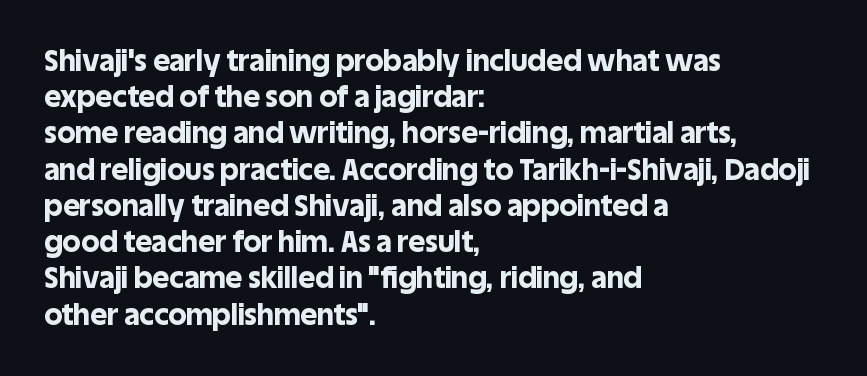
{"serif": "no", "italic": "no", "bold": "yes", "weight": "bold", "width": "normal", "x_height": "large", "monospaced": "no", "underline": "no", "align": "left", "line_spacing": "normal", "line_spacing_ratio": 1.25, "letter_spacing": "normal", "letter_spacing_em": 0.0, "glyph_px": 29}
